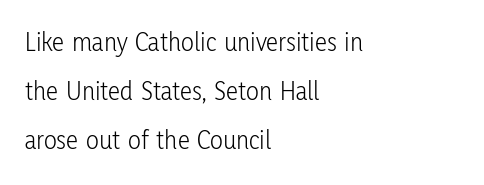
The typesetting does not lean heavy: it is not bold. Leftover space on each line is placed entirely after the last word. Beneath every word, the page is bare. The letterforms sit shoulder to shoulder at normal distance. Italic? Not at all — the glyphs are vertical.
